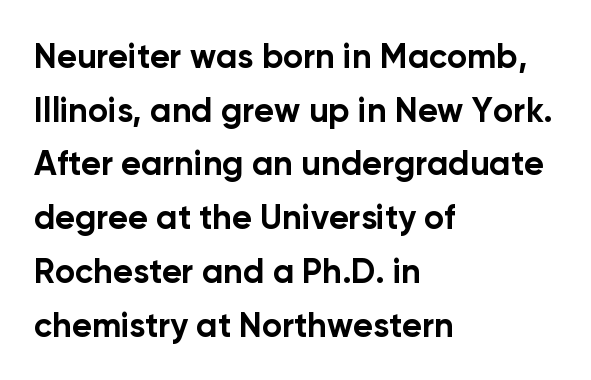
{"serif": "no", "italic": "no", "bold": "yes", "weight": "bold", "width": "normal", "stroke_contrast": "low", "x_height": "medium", "monospaced": "no", "underline": "no", "align": "left", "line_spacing": "normal", "line_spacing_ratio": 1.58, "letter_spacing": "normal", "letter_spacing_em": 0.0, "glyph_px": 34}
